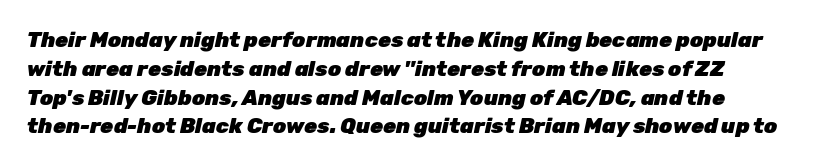
Q: Is the text bold? A: Yes.
Q: Is the text italic (slanted)? A: Yes, it leans right by about 12 degrees.
Q: Is the text underlined? A: No.
Q: How is the paragraph aligned? A: Left-aligned.
Q: Is the spacing between letters normal or unusually wide? A: Normal.
Q: Is the spacing between lines tight, normal or loose? A: Normal.
